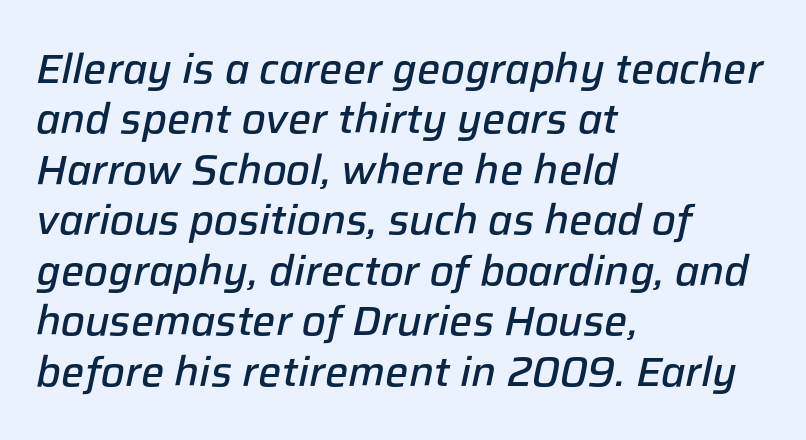
{"italic": "yes", "lean": "right", "slant_degrees": 12, "bold": "semi", "weight": "semibold", "width": "normal", "stroke_contrast": "low", "x_height": "medium", "monospaced": "no", "underline": "no", "align": "left", "line_spacing_ratio": 1.23, "letter_spacing": "normal", "letter_spacing_em": 0.0, "glyph_px": 41}
